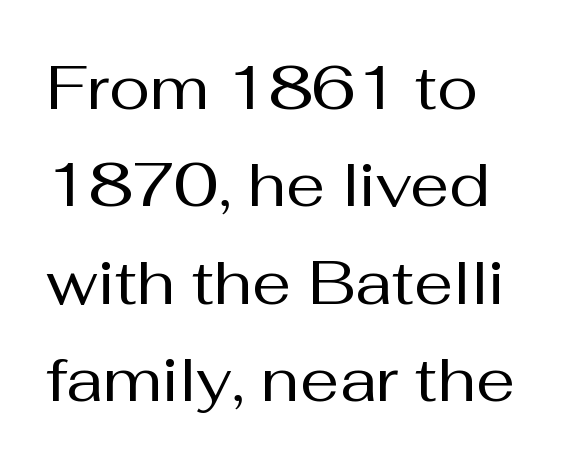
The image shows 62 px regular-weight sans-serif type, upright; set normal line spacing (1.57x), normal letter spacing, not underlined; medium stroke contrast and a medium x-height.
